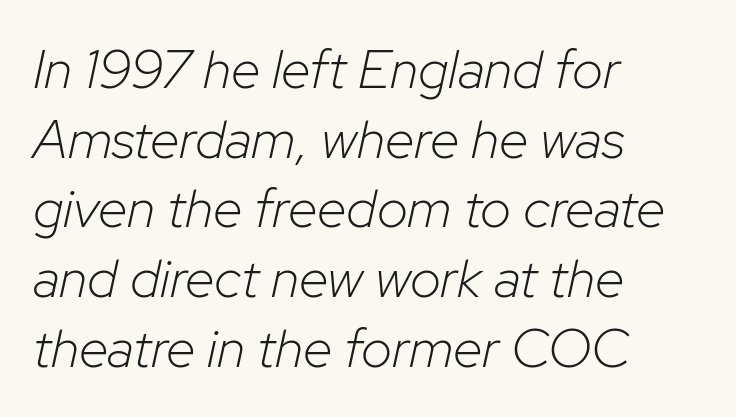
{"italic": "yes", "lean": "right", "slant_degrees": 12, "bold": "no", "weight": "light", "width": "normal", "stroke_contrast": "low", "x_height": "medium", "monospaced": "no", "underline": "no", "align": "left", "line_spacing": "normal", "line_spacing_ratio": 1.29, "letter_spacing": "normal", "letter_spacing_em": 0.0, "glyph_px": 54}
